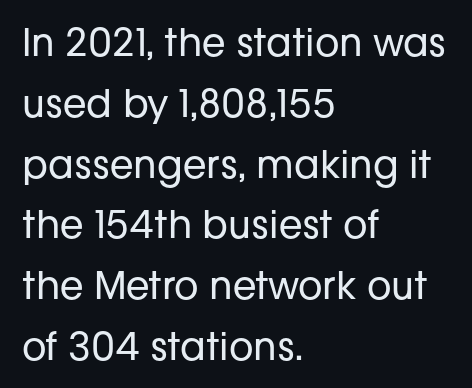
What's the leading like? Ordinary, nothing unusual. Spacing verdict: proportional, widths tailored to each character. Words appear dense and cohesive because spacing is normal. This is roman type, the default non-slanted kind.
